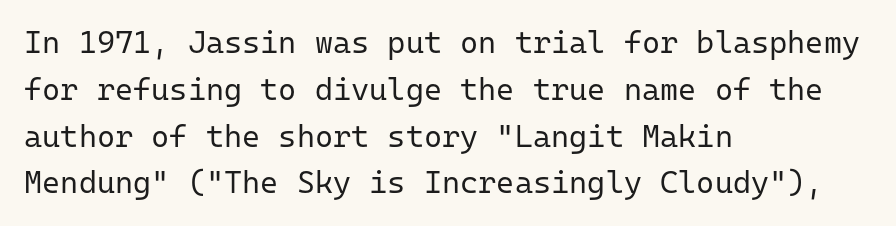
Left-aligned paragraph, ragged on the right. Think of a typewriter: that constant character pitch is what you see here. Do the letters lean? They stand straight. On a weight scale, this lands at 450 or below. Letter spacing: default.
